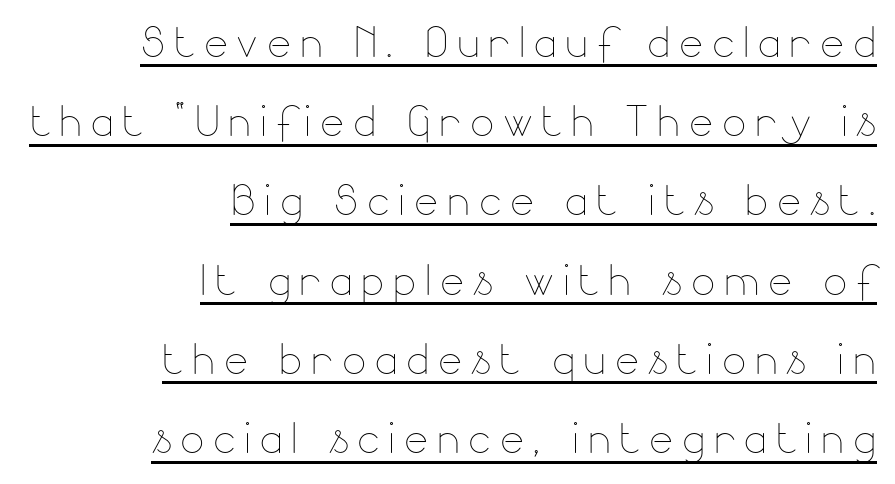
If you measured baseline to baseline, you'd find a middling distance. Casual observation: everything's shoved over to the right. Nothing heavy about these letters — not bold at all. Do the characters align in a grid? No, the font is proportional.
